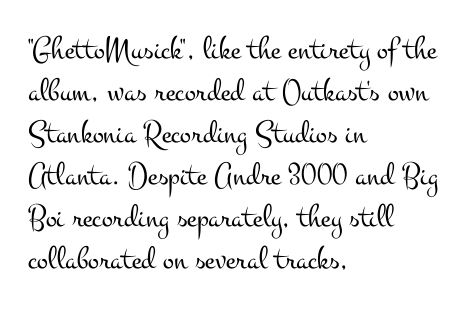
Q: Is the text bold? A: No.
Q: Is the text italic (slanted)? A: Yes.
Q: Is the typeface a serif or a sans-serif typeface? A: Serif.
Q: Is the text underlined? A: No.
Q: How is the paragraph aligned? A: Left-aligned.
Q: Is the spacing between letters normal or unusually wide? A: Normal.
Q: Is the spacing between lines tight, normal or loose? A: Normal.
Q: Width (condensed, normal, or wide)? A: Wide.
Q: Stroke contrast? A: Medium.
Q: x-height? A: Small.
Q: Monospaced? A: No.
